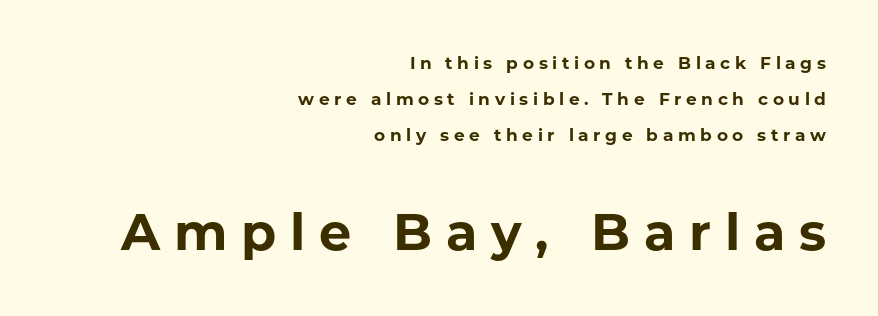
Students, observe: this is what heavily led, spacious text looks like. These lines carry a lot of weight — the face is fully bold. The lettering stays uniformly vertical, giving the passage a roman look. Between one letter and the next there's a generous, obvious gap. Underline: absent.
